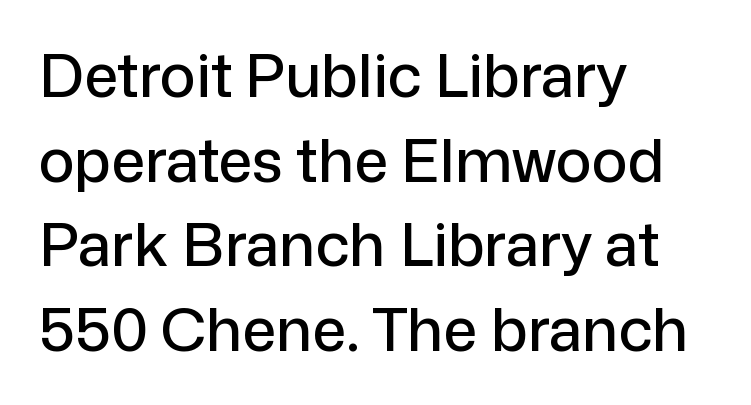
{"serif": "no", "italic": "no", "width": "normal", "stroke_contrast": "low", "x_height": "medium", "monospaced": "no", "underline": "no", "align": "left", "line_spacing": "normal", "line_spacing_ratio": 1.41, "letter_spacing": "normal", "letter_spacing_em": 0.0, "glyph_px": 60}
